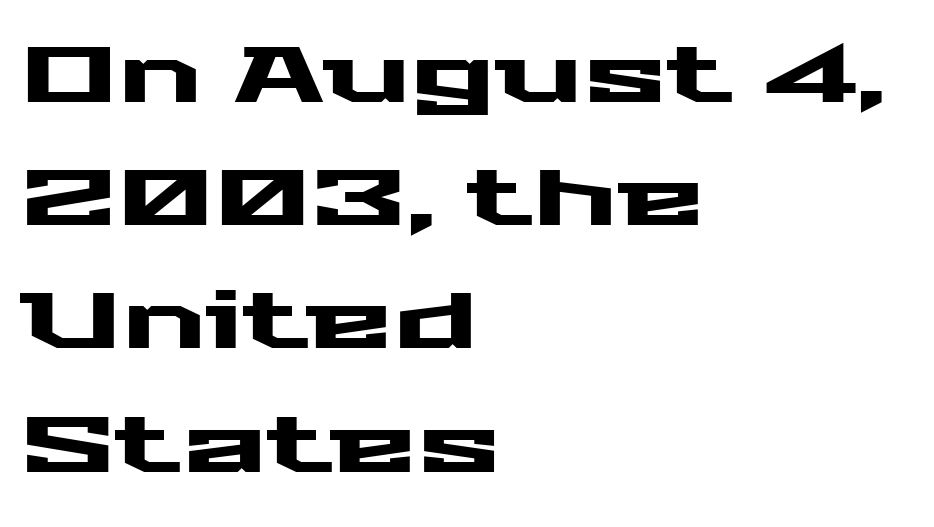
{"serif": "no", "italic": "no", "width": "wide", "stroke_contrast": "medium", "x_height": "medium", "monospaced": "no", "underline": "no", "align": "left", "line_spacing": "normal", "line_spacing_ratio": 1.56, "letter_spacing": "normal", "letter_spacing_em": 0.0, "glyph_px": 79}
